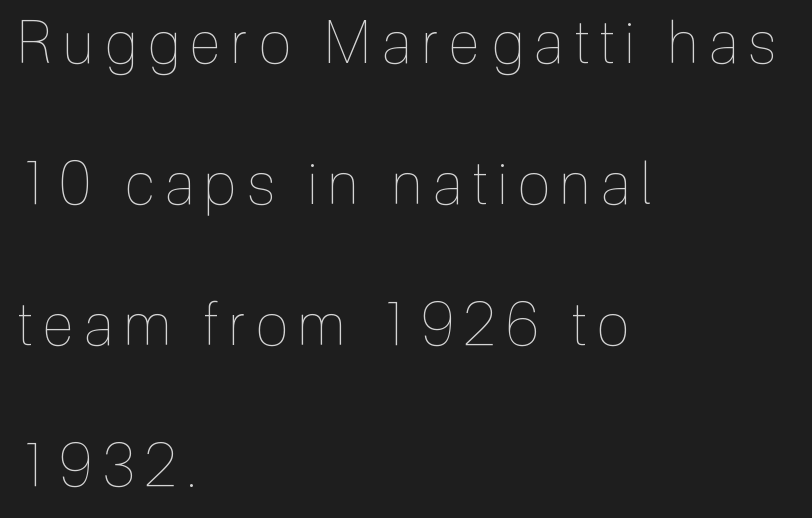
Q: Is the text bold? A: No.
Q: Is the text italic (slanted)? A: No, it is upright.
Q: Is the text underlined? A: No.
Q: How is the paragraph aligned? A: Left-aligned.
Q: Is the spacing between lines tight, normal or loose? A: Loose.
Q: Width (condensed, normal, or wide)? A: Condensed.
Q: x-height? A: Medium.
Q: Monospaced? A: No.
